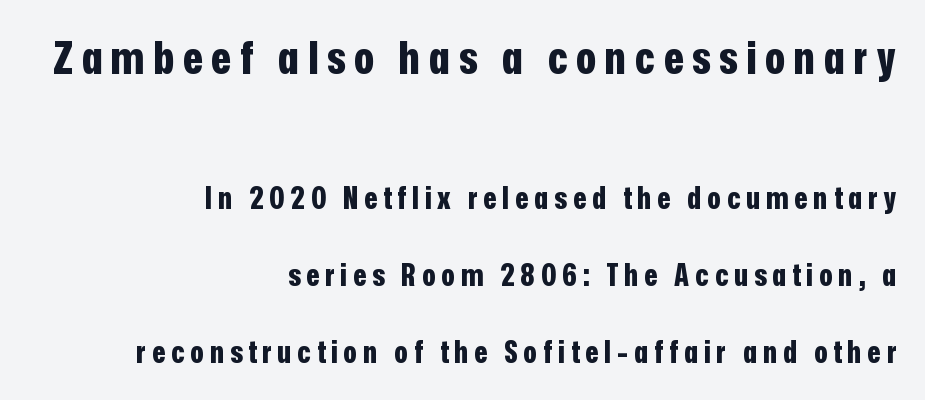
The image shows 46 px bold, condensed sans-serif type, upright; set right-aligned, loose line spacing (2.47x), not underlined; the first (top) block is 1.48x larger; low stroke contrast and a medium x-height.
